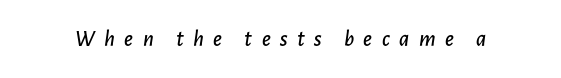
The image shows 23 px text type, italic (leaning right); set unusually wide letter spacing (+0.41 em), not underlined.
